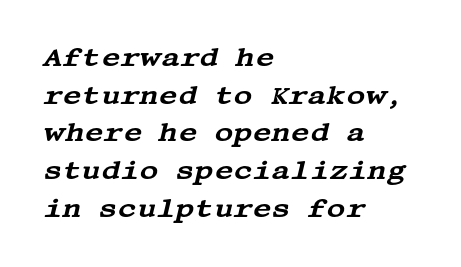
{"italic": "yes", "lean": "right", "slant_degrees": 13, "underline": "no", "align": "left", "line_spacing": "normal", "line_spacing_ratio": 1.45, "letter_spacing": "normal", "letter_spacing_em": 0.0, "glyph_px": 26}
